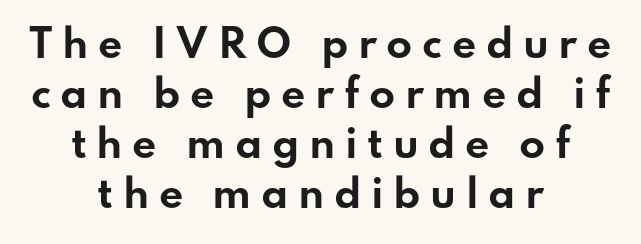
Q: Is the text bold? A: Yes.
Q: Is the text italic (slanted)? A: No, it is upright.
Q: Is the typeface a serif or a sans-serif typeface? A: Sans-serif.
Q: Is the text underlined? A: No.
Q: How is the paragraph aligned? A: Centered.
Q: Is the spacing between letters normal or unusually wide? A: Unusually wide.
Q: Is the spacing between lines tight, normal or loose? A: Normal.
Q: Width (condensed, normal, or wide)? A: Wide.
Q: Stroke contrast? A: Low.
Q: x-height? A: Small.
Q: Monospaced? A: No.
